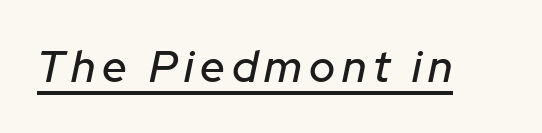
Do the characters align in a grid? No, the font is proportional. The glyphs are accompanied by a horizontal stroke just below them. This is oblique type, the kind used for emphasis or titles.
